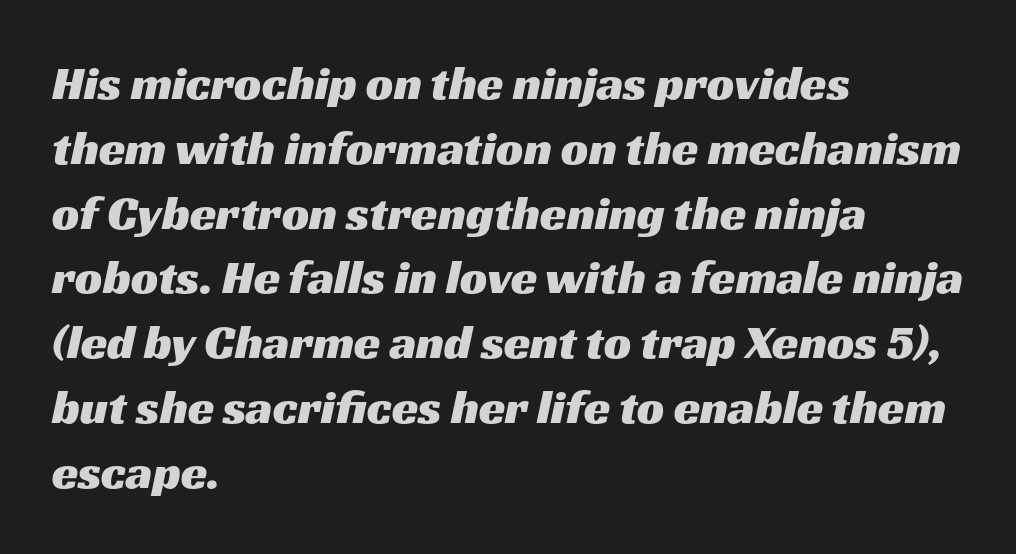
Decoration check: the copy has no underline. If you measured baseline to baseline, you'd find a middling distance. Between one letter and the next there's only the usual sliver of space. The paragraph shown leans on its left margin.
